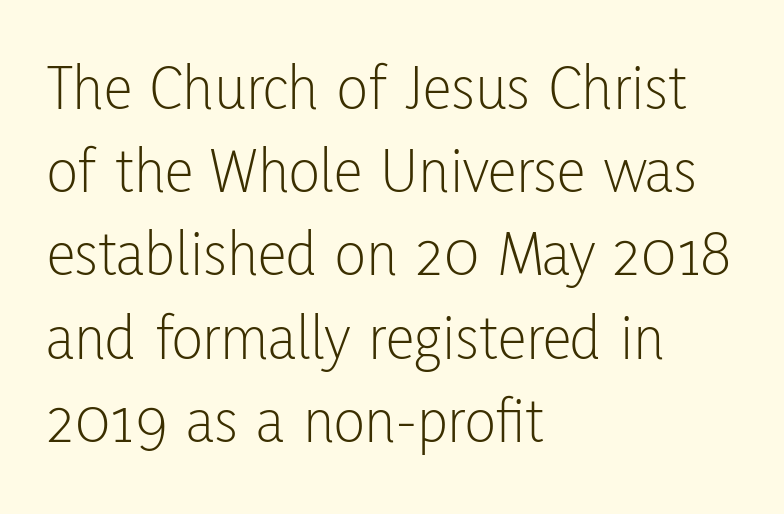
{"serif": "no", "italic": "no", "bold": "no", "weight": "light", "width": "condensed", "stroke_contrast": "low", "x_height": "medium", "monospaced": "no", "underline": "no", "align": "left", "line_spacing": "normal", "line_spacing_ratio": 1.28, "letter_spacing": "normal", "letter_spacing_em": 0.0, "glyph_px": 65}
